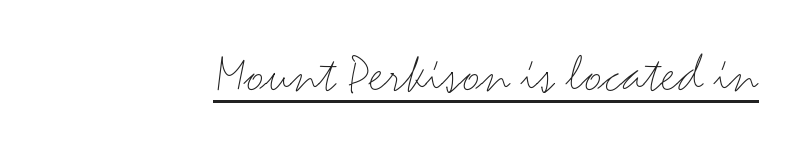
Stroke terminals: plain, sans-serif. Weight: regular or lighter. Here the designer chose a conventional face with non-uniform glyph widths. The tracking reads as untouched default to a designer's eye. Emphasis is given by a line drawn under the lettering.
